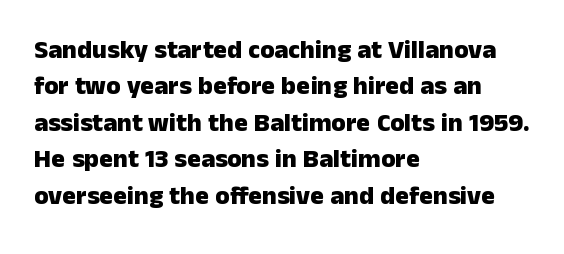
Q: Is the text bold? A: Yes.
Q: Is the text italic (slanted)? A: No, it is upright.
Q: Is the text underlined? A: No.
Q: How is the paragraph aligned? A: Left-aligned.
Q: Is the spacing between letters normal or unusually wide? A: Normal.
Q: Is the spacing between lines tight, normal or loose? A: Normal.
